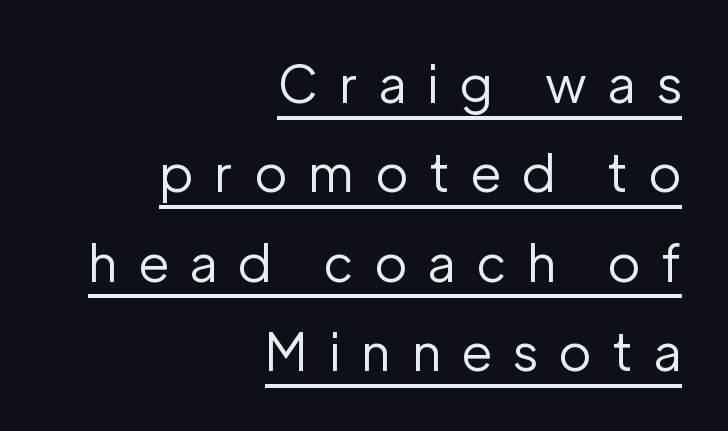
The image shows 52 px regular-weight sans-serif type, upright; set right-aligned, line spacing 1.72x, unusually wide letter spacing (+0.42 em), underlined; low stroke contrast and a medium x-height.
